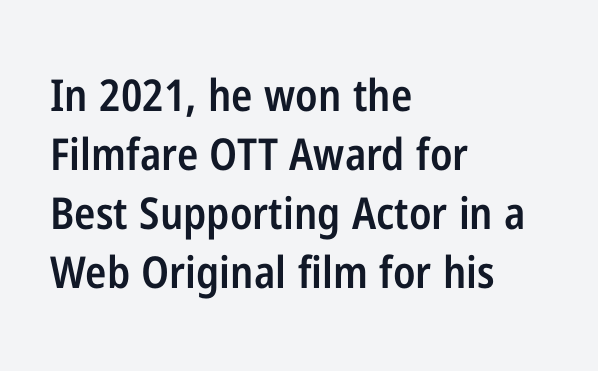
Q: Is the text bold? A: Semi-bold.
Q: Is the text italic (slanted)? A: No, it is upright.
Q: Is the typeface a serif or a sans-serif typeface? A: Sans-serif.
Q: Is the text underlined? A: No.
Q: How is the paragraph aligned? A: Left-aligned.
Q: Is the spacing between letters normal or unusually wide? A: Normal.
Q: Is the spacing between lines tight, normal or loose? A: Normal.
Q: Width (condensed, normal, or wide)? A: Condensed.
Q: Stroke contrast? A: Low.
Q: x-height? A: Medium.
Q: Monospaced? A: No.
